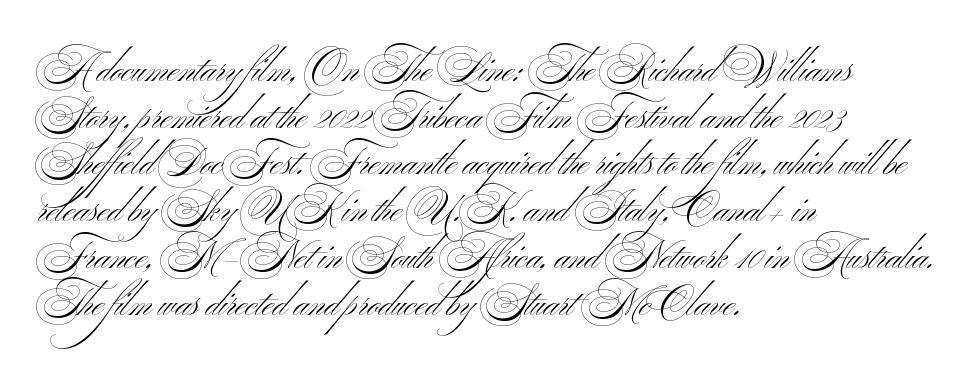
Q: Is the text bold? A: No.
Q: Is the typeface a serif or a sans-serif typeface? A: Sans-serif.
Q: Is the text underlined? A: No.
Q: How is the paragraph aligned? A: Left-aligned.
Q: Is the spacing between letters normal or unusually wide? A: Normal.
Q: Width (condensed, normal, or wide)? A: Wide.
Q: Stroke contrast? A: Medium.
Q: x-height? A: Small.
Q: Monospaced? A: No.
